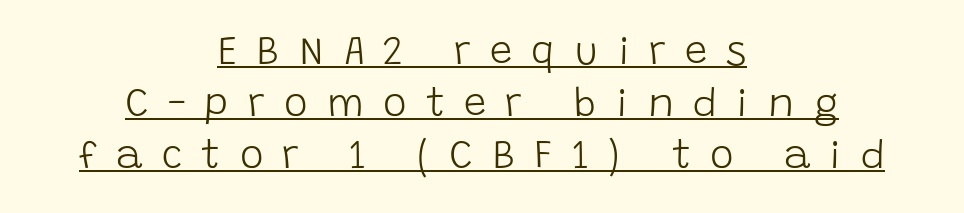
Q: Is the text bold? A: No.
Q: Is the text italic (slanted)? A: No, it is upright.
Q: Is the typeface a serif or a sans-serif typeface? A: Sans-serif.
Q: Is the text underlined? A: Yes.
Q: How is the paragraph aligned? A: Centered.
Q: Is the spacing between letters normal or unusually wide? A: Unusually wide.
Q: Is the spacing between lines tight, normal or loose? A: Normal.
Q: Width (condensed, normal, or wide)? A: Normal.
Q: Stroke contrast? A: Low.
Q: x-height? A: Large.
Q: Monospaced? A: No.
